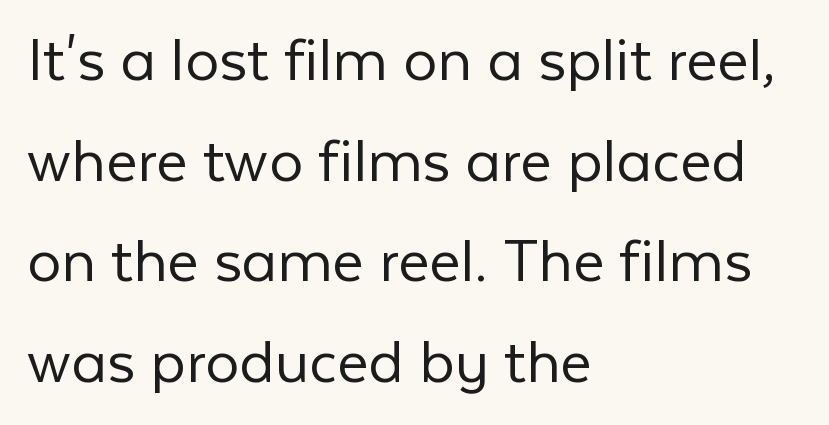
Q: Is the text bold? A: No.
Q: Is the text italic (slanted)? A: No, it is upright.
Q: Is the typeface a serif or a sans-serif typeface? A: Sans-serif.
Q: Is the text underlined? A: No.
Q: How is the paragraph aligned? A: Left-aligned.
Q: Is the spacing between letters normal or unusually wide? A: Normal.
Q: Is the spacing between lines tight, normal or loose? A: Normal.
Q: Width (condensed, normal, or wide)? A: Normal.
Q: Stroke contrast? A: Low.
Q: x-height? A: Medium.
Q: Monospaced? A: No.
